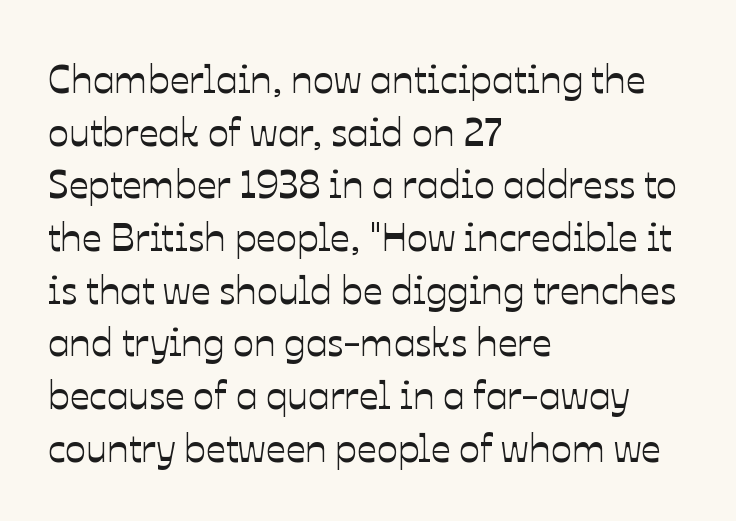
The image shows 39 px text type, upright; set left-aligned, normal line spacing (1.35x), normal letter spacing, not underlined; low stroke contrast and a medium x-height.
